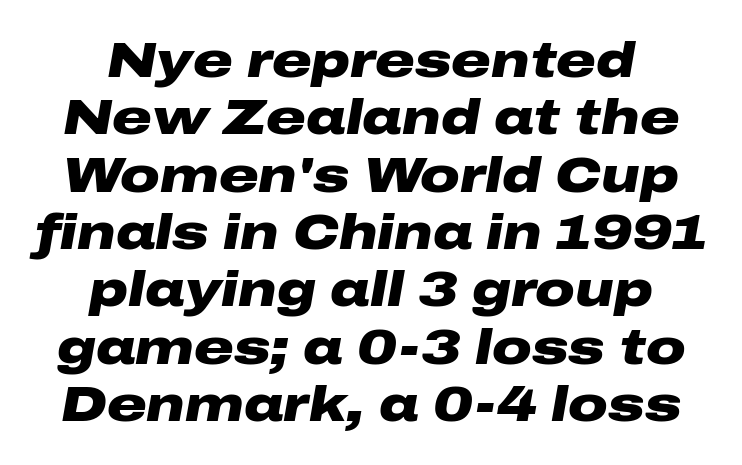
A full-strength bold gives these letters their thick strokes. Every character sits at an angle, as italics do. Casual observation: everything's sitting right in the middle. Is this a fixed-width face? No — the glyphs have proportional, varying widths. The tracking reads as untouched default to a designer's eye.
